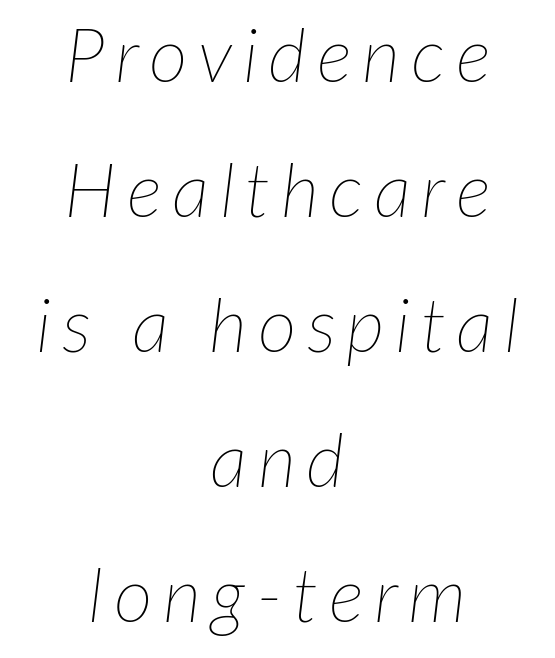
The image shows 75 px thin type, italic (leaning right); set centered, line spacing 1.8x, not underlined; low stroke contrast and a medium x-height.
